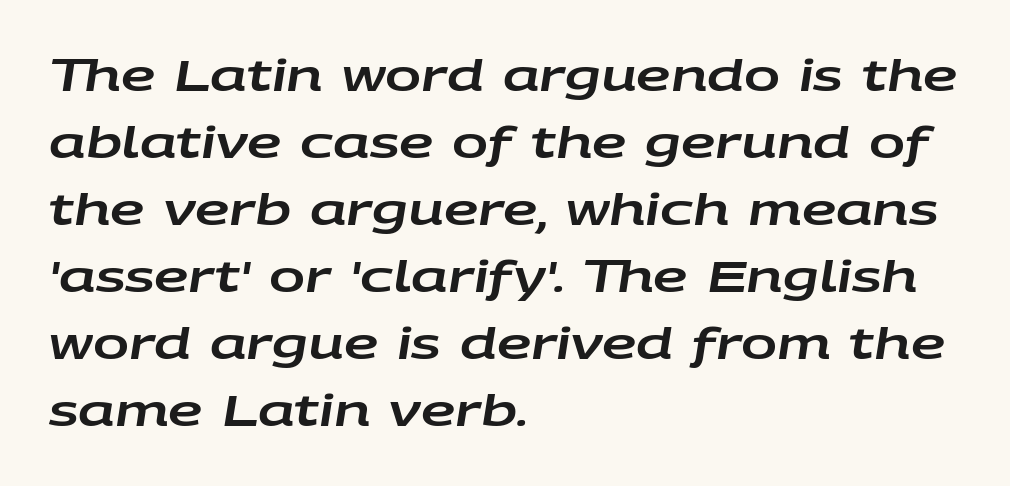
The rendering keeps characters at their native spacing. Each letter keeps its own natural width here, so spacing adapts to shape. Caption: multi-line text, flush left, ragged right. Characters are canted at an angle relative to the baseline's perpendicular. Decoration check: the copy has no underline.
